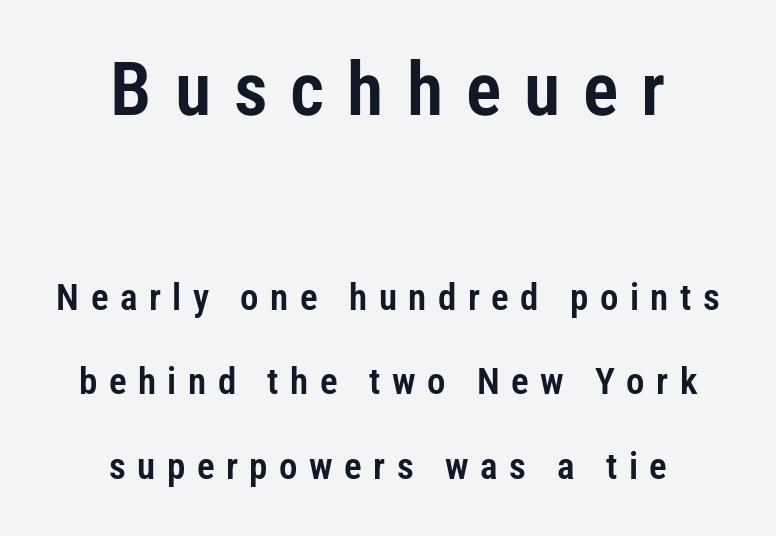
{"serif": "no", "italic": "no", "width": "condensed", "stroke_contrast": "low", "x_height": "medium", "monospaced": "no", "underline": "no", "align": "center", "line_spacing": "loose", "line_spacing_ratio": 2.29, "letter_spacing": "wide", "letter_spacing_em": 0.31, "larger_block": "first", "size_ratio": 2.0, "glyph_px": 74}
